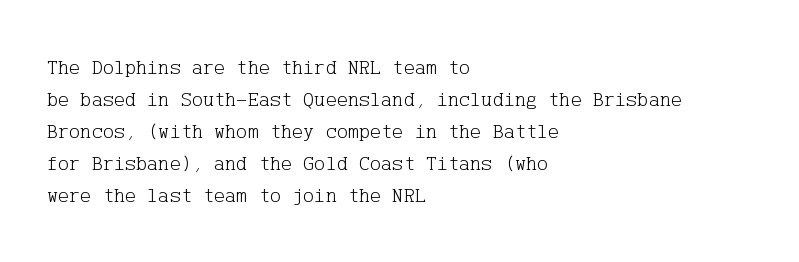
The image shows 21 px text type, upright; set left-aligned, normal line spacing (1.52x), normal letter spacing, not underlined.
